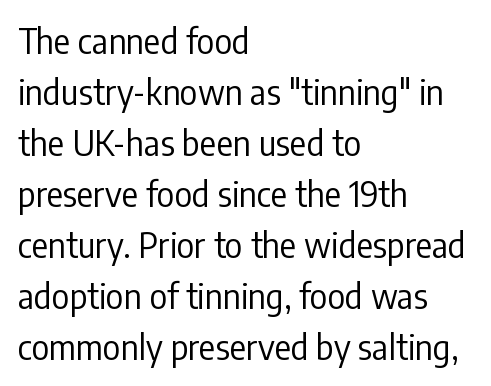
The image shows 34 px regular-weight, condensed sans-serif type, upright; set left-aligned, normal line spacing (1.5x), normal letter spacing, not underlined; low stroke contrast and a medium x-height.
